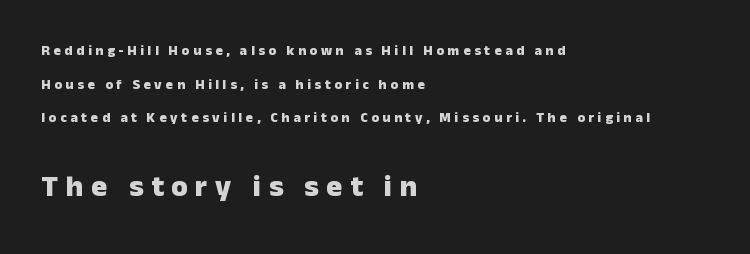
Reading top to bottom, the characters get bigger at the block break. Its strokes are broad and dark, the hallmark of bold type. Note the varied advance widths — an 'i' is clearly narrower than an 'm'. Is there any slant? The stems are plumb.
